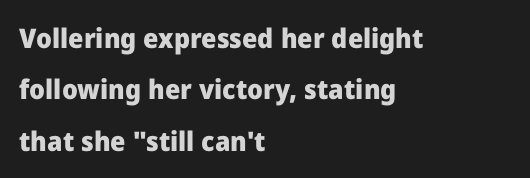
The image shows 27 px bold type, upright; set left-aligned, loose line spacing (1.9x), normal letter spacing, not underlined.
